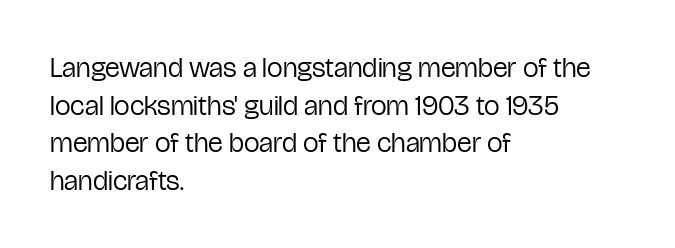
Q: Is the text bold? A: No.
Q: Is the text italic (slanted)? A: No, it is upright.
Q: Is the typeface a serif or a sans-serif typeface? A: Sans-serif.
Q: Is the text underlined? A: No.
Q: How is the paragraph aligned? A: Left-aligned.
Q: Is the spacing between letters normal or unusually wide? A: Normal.
Q: Is the spacing between lines tight, normal or loose? A: Normal.
Q: Width (condensed, normal, or wide)? A: Condensed.
Q: Stroke contrast? A: Low.
Q: x-height? A: Medium.
Q: Monospaced? A: No.
